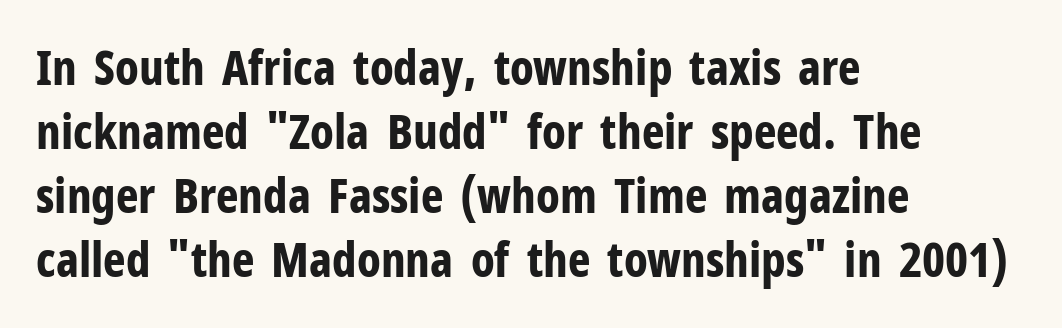
Spacing between characters is what you'd get straight out of the box. Underlining? Definitely not there. Is the type bold? Yes — the strokes are clearly thick and heavy. The lines sit at an ordinary, default distance from one another. Italic: no, the glyphs are upright roman.
